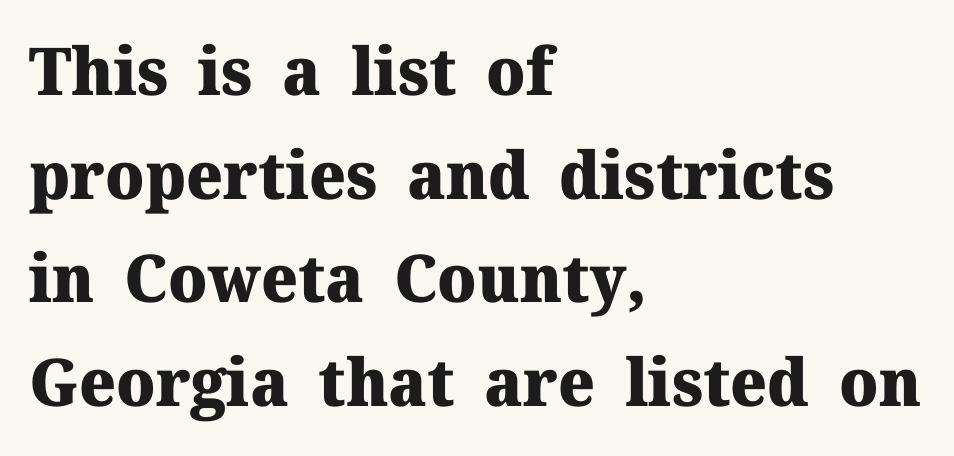
Posture: straight, roman, zero tilt. Character widths vary here, with narrow letters taking less room than wide ones. No extra tracking has been applied to these lines. Stroke terminals: seriffed.
